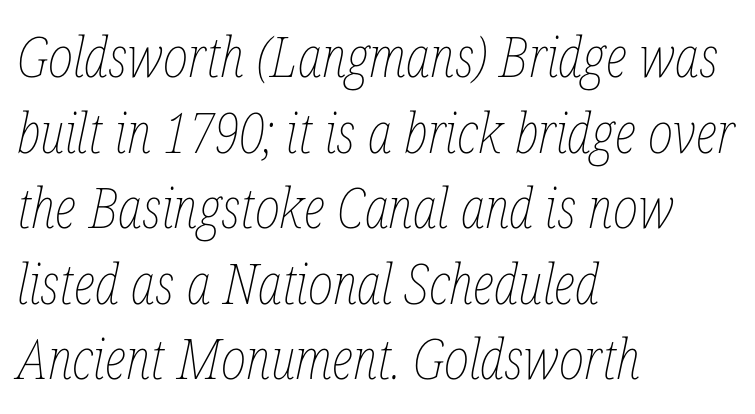
The image shows 56 px thin, condensed type, italic (leaning right); set left-aligned, normal line spacing (1.35x), normal letter spacing, not underlined; low stroke contrast and a medium x-height.
